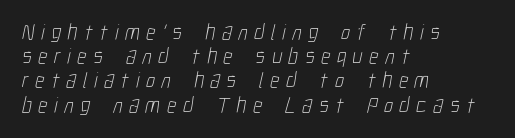
Q: Is the text bold? A: No.
Q: Is the text underlined? A: No.
Q: How is the paragraph aligned? A: Left-aligned.
Q: Is the spacing between letters normal or unusually wide? A: Unusually wide.
Q: Is the spacing between lines tight, normal or loose? A: Tight.
